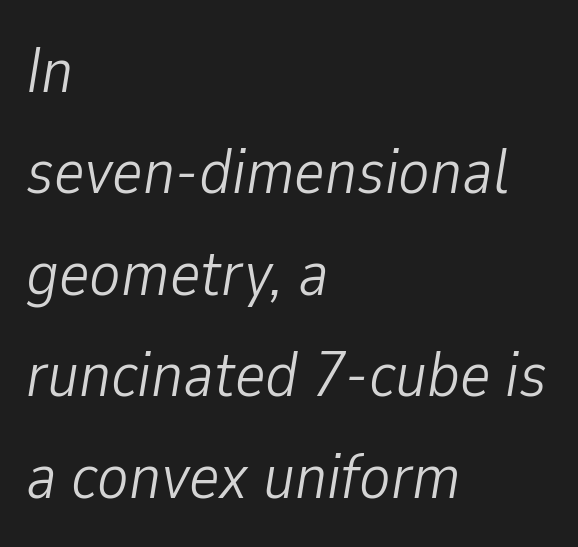
{"italic": "yes", "lean": "right", "slant_degrees": 9, "bold": "no", "weight": "light", "width": "condensed", "stroke_contrast": "low", "x_height": "medium", "monospaced": "no", "underline": "no", "align": "left", "line_spacing": "normal", "line_spacing_ratio": 1.56, "letter_spacing": "normal", "letter_spacing_em": 0.0, "glyph_px": 65}
